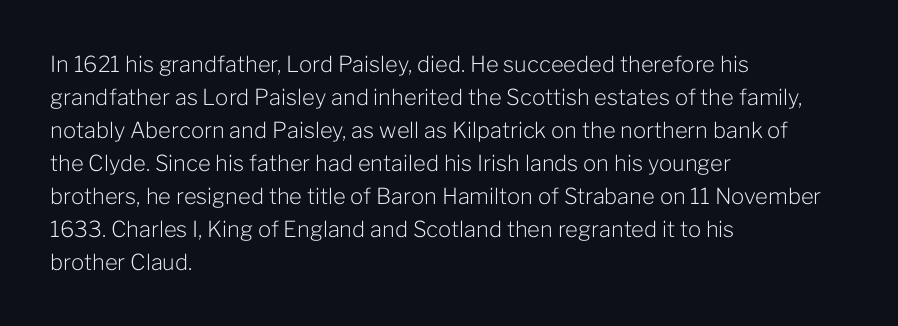
Q: Is the text bold? A: No.
Q: Is the text italic (slanted)? A: No, it is upright.
Q: Is the text underlined? A: No.
Q: How is the paragraph aligned? A: Left-aligned.
Q: Is the spacing between letters normal or unusually wide? A: Normal.
Q: Is the spacing between lines tight, normal or loose? A: Normal.
